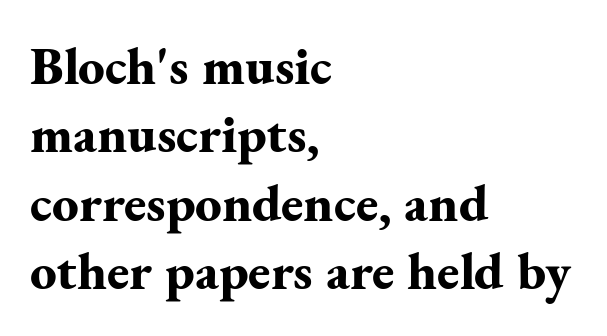
Q: Is the text bold? A: Yes.
Q: Is the text italic (slanted)? A: No, it is upright.
Q: Is the typeface a serif or a sans-serif typeface? A: Serif.
Q: Is the text underlined? A: No.
Q: How is the paragraph aligned? A: Left-aligned.
Q: Is the spacing between letters normal or unusually wide? A: Normal.
Q: Is the spacing between lines tight, normal or loose? A: Normal.
Q: Width (condensed, normal, or wide)? A: Normal.
Q: Stroke contrast? A: Medium.
Q: x-height? A: Small.
Q: Monospaced? A: No.
